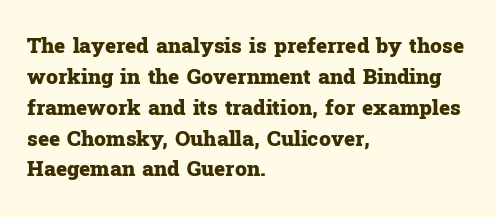
Posture: vertical. A classic flush-left, rag-right setting is used for this passage. Horizontal bands of white between lines are of average thickness. Each word holds together tightly as a unit, with standard inter-letter gaps. The font is running at its bold setting.
